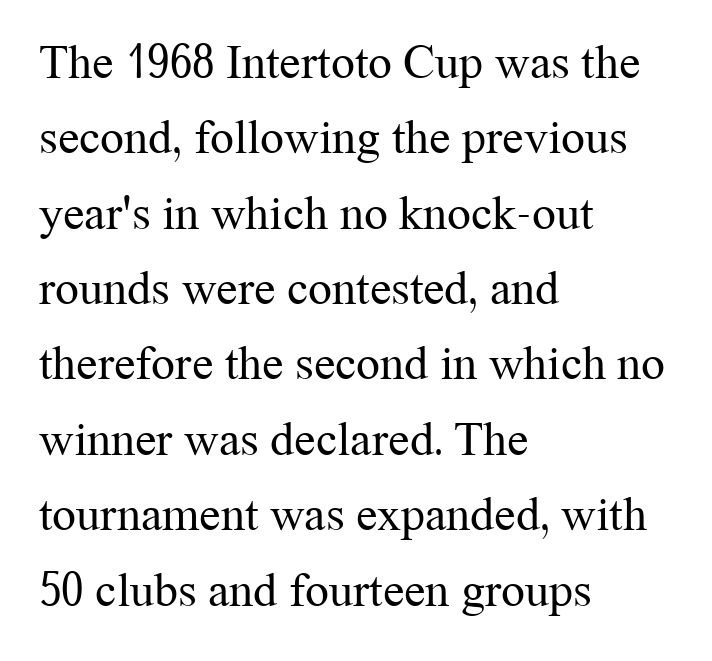
The image shows 48 px regular-weight serif type, upright; set left-aligned, normal line spacing (1.57x), normal letter spacing, not underlined; medium stroke contrast and a medium x-height.
